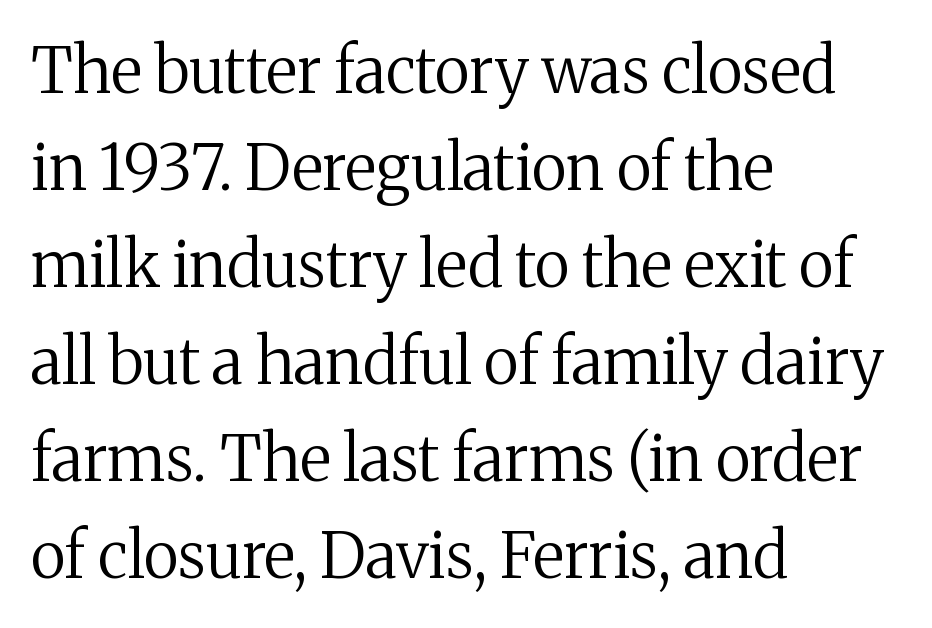
The image shows 63 px regular-weight serif type, upright; set left-aligned, normal line spacing (1.54x), normal letter spacing, not underlined; medium stroke contrast and a medium x-height.
